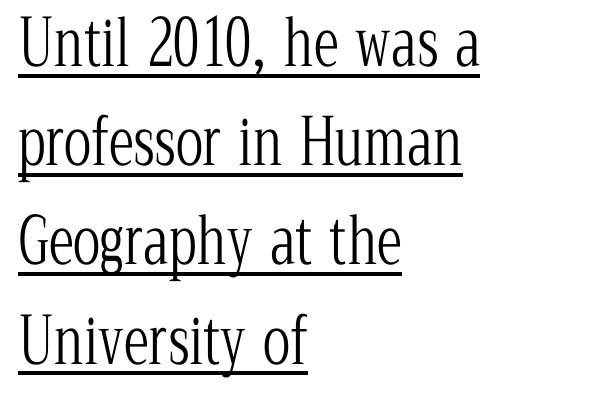
The image shows 64 px light, condensed serif type, upright; set left-aligned, normal line spacing (1.55x), normal letter spacing, underlined; low stroke contrast and a medium x-height.
